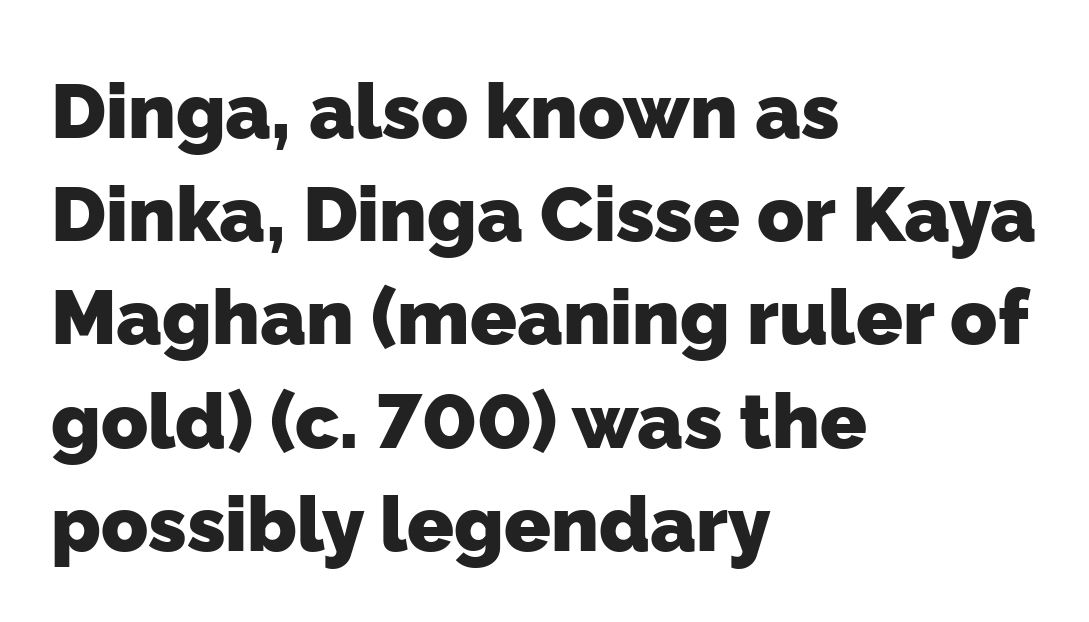
{"serif": "no", "bold": "yes", "weight": "heavy", "width": "normal", "stroke_contrast": "low", "x_height": "medium", "monospaced": "no", "underline": "no", "align": "left", "line_spacing": "normal", "line_spacing_ratio": 1.34, "letter_spacing": "normal", "letter_spacing_em": 0.0, "glyph_px": 77}
